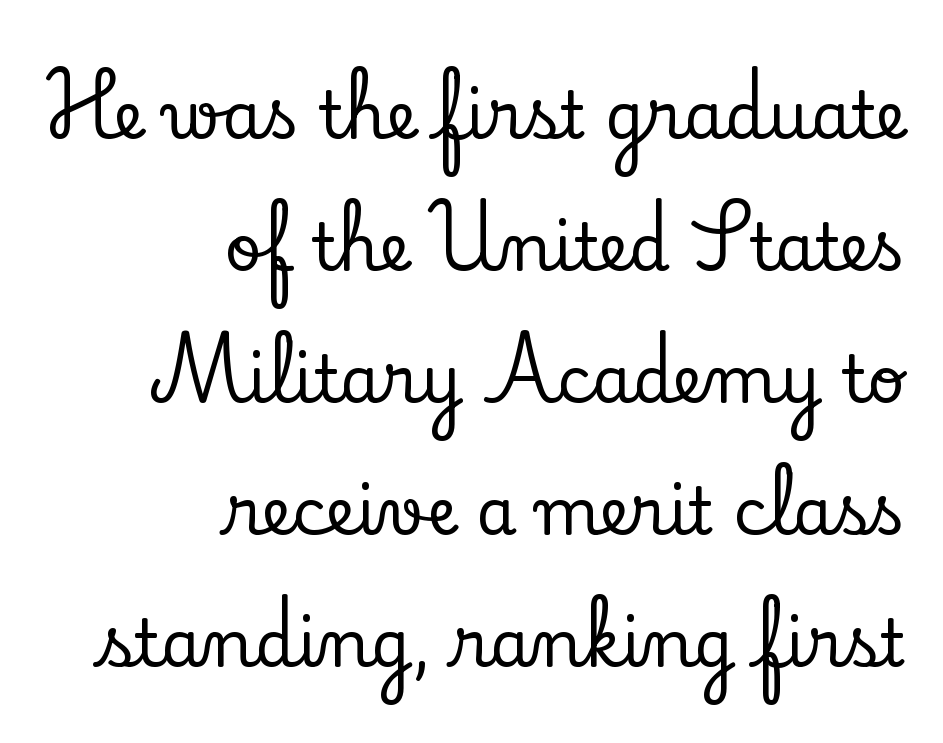
Q: Is the text italic (slanted)? A: No, it is upright.
Q: Is the typeface a serif or a sans-serif typeface? A: Serif.
Q: Is the text underlined? A: No.
Q: How is the paragraph aligned? A: Right-aligned.
Q: Is the spacing between letters normal or unusually wide? A: Normal.
Q: Is the spacing between lines tight, normal or loose? A: Loose.
Q: Width (condensed, normal, or wide)? A: Normal.
Q: Stroke contrast? A: Low.
Q: x-height? A: Small.
Q: Monospaced? A: No.
